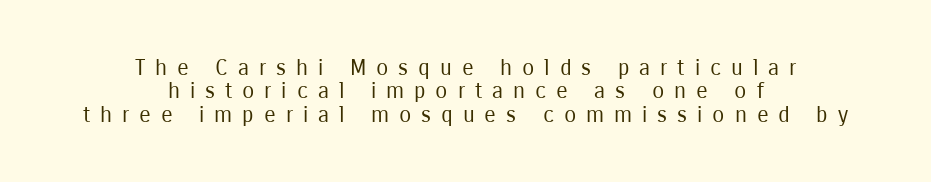
Just letters on the line, the space beneath them empty. The passage shown has open, widely tracked lettering throughout. Rows of type sit shoulder to shoulder in the vertical direction. Style check: upright. Heaviness? Minimal to ordinary, like unemphasized prose.
